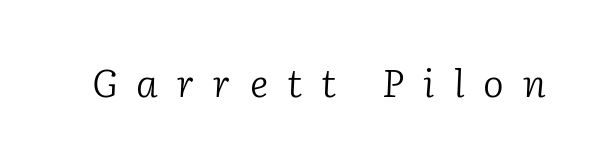
Q: Is the text bold? A: No.
Q: Is the text italic (slanted)? A: Yes, it leans right by about 2 degrees.
Q: Is the typeface a serif or a sans-serif typeface? A: Serif.
Q: Is the text underlined? A: No.
Q: Is the spacing between letters normal or unusually wide? A: Unusually wide.
Q: Width (condensed, normal, or wide)? A: Normal.
Q: Stroke contrast? A: Low.
Q: x-height? A: Medium.
Q: Monospaced? A: No.
